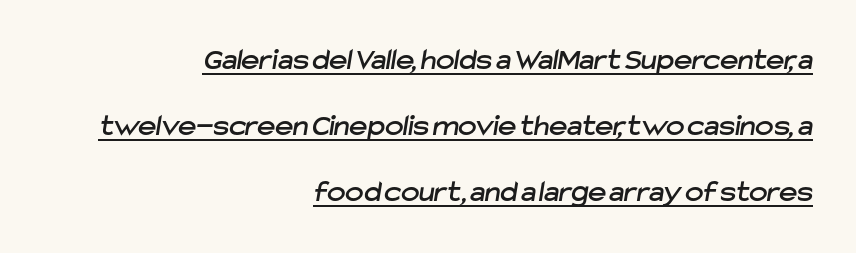
Each line ends at the same right margin while the left side varies. These lines are rendered in a variable-pitch font. This sample carries an underscore along the baseline area. Successive baselines arrive slowly, with a big drop between each. This sample uses plain, unmodified letter spacing.
